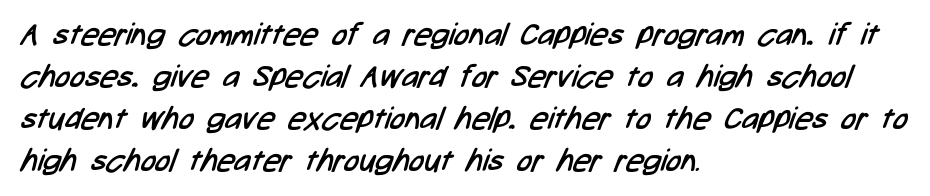
{"serif": "no", "bold": "no", "weight": "regular", "width": "condensed", "stroke_contrast": "low", "x_height": "medium", "monospaced": "no", "underline": "no", "align": "left", "line_spacing": "normal", "line_spacing_ratio": 1.35, "letter_spacing": "normal", "letter_spacing_em": 0.0, "glyph_px": 31}
